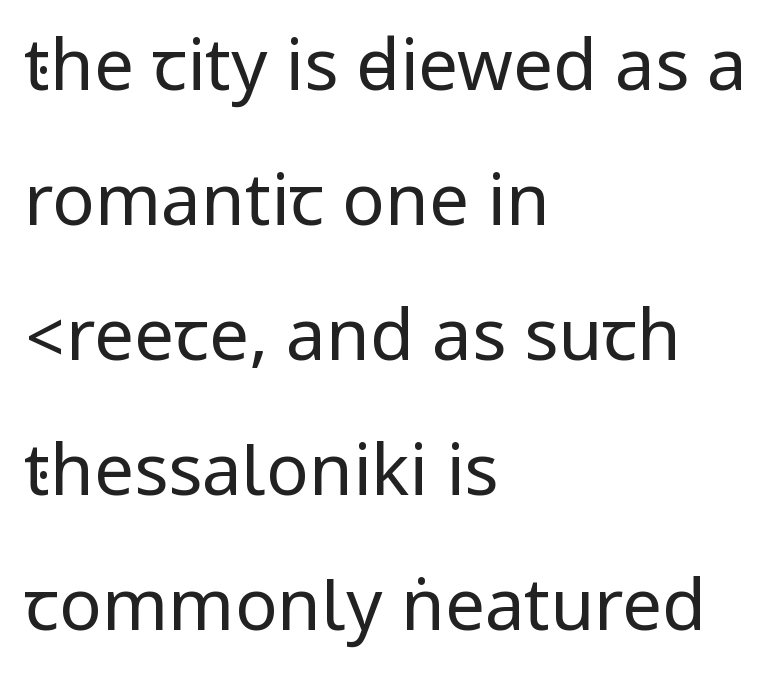
{"serif": "no", "italic": "no", "bold": "no", "weight": "regular", "width": "condensed", "stroke_contrast": "low", "underline": "no", "align": "left", "line_spacing": "loose", "line_spacing_ratio": 1.9, "letter_spacing": "normal", "letter_spacing_em": 0.0, "glyph_px": 71}
